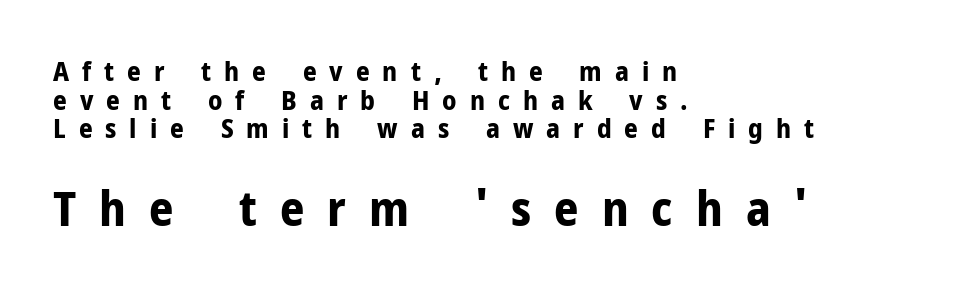
{"serif": "no", "italic": "no", "bold": "yes", "weight": "bold", "width": "normal", "stroke_contrast": "low", "x_height": "medium", "monospaced": "no", "underline": "no", "align": "left", "line_spacing": "tight", "line_spacing_ratio": 1.06, "letter_spacing": "wide", "letter_spacing_em": 0.48, "larger_block": "second", "size_ratio": 1.78, "glyph_px": 48}
